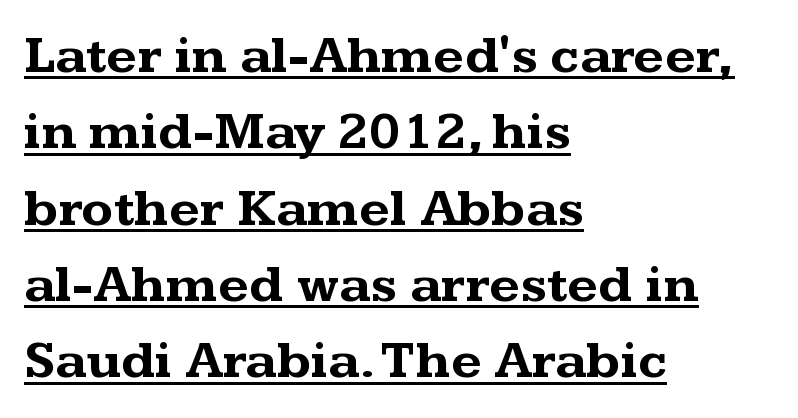
{"serif": "yes", "italic": "no", "bold": "yes", "weight": "bold", "width": "wide", "stroke_contrast": "medium", "x_height": "medium", "monospaced": "no", "underline": "yes", "align": "left", "line_spacing": "normal", "line_spacing_ratio": 1.44, "letter_spacing": "normal", "letter_spacing_em": 0.0, "glyph_px": 53}
